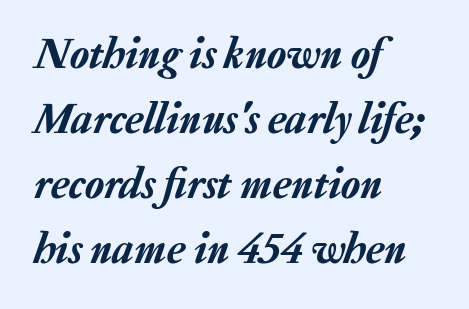
Q: Is the text italic (slanted)? A: Yes, it leans right by about 20 degrees.
Q: Is the text underlined? A: No.
Q: How is the paragraph aligned? A: Left-aligned.
Q: Is the spacing between letters normal or unusually wide? A: Normal.
Q: Is the spacing between lines tight, normal or loose? A: Normal.
Q: Width (condensed, normal, or wide)? A: Normal.
Q: Stroke contrast? A: Low.
Q: x-height? A: Medium.
Q: Monospaced? A: No.
